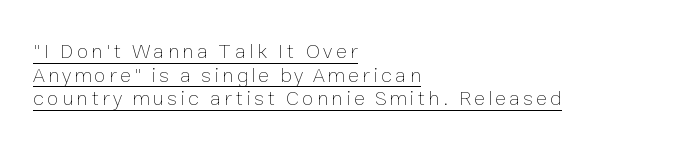
Q: Is the text bold? A: No.
Q: Is the text italic (slanted)? A: No, it is upright.
Q: Is the text underlined? A: Yes.
Q: How is the paragraph aligned? A: Left-aligned.
Q: Is the spacing between lines tight, normal or loose? A: Tight.
